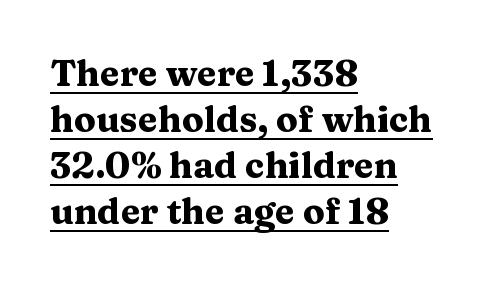
The image shows 36 px heavy, wide serif type, upright; set left-aligned, normal line spacing (1.28x), normal letter spacing, underlined; medium stroke contrast and a medium x-height.
